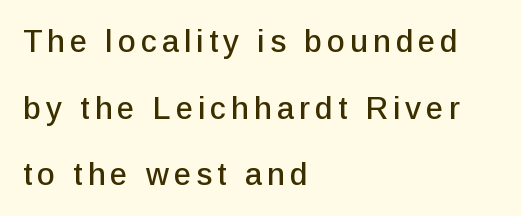
{"serif": "no", "italic": "no", "width": "normal", "stroke_contrast": "low", "x_height": "medium", "monospaced": "no", "underline": "no", "align": "left", "line_spacing": "loose", "line_spacing_ratio": 2.15, "glyph_px": 31}
